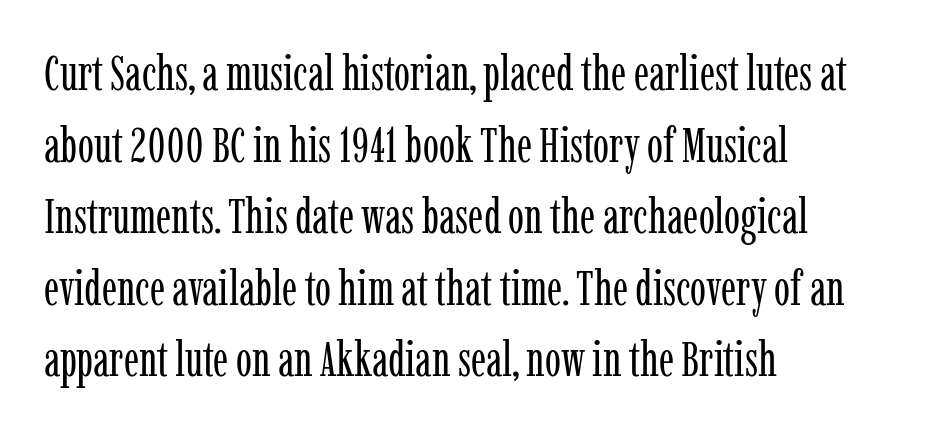
Between one letter and the next there's only the usual sliver of space. The text block is weighted toward the left margin, trailing off unevenly rightward. Rendered with straight, roman letterforms. A bare baseline throughout the passage. Character widths vary here, with narrow letters taking less room than wide ones.
